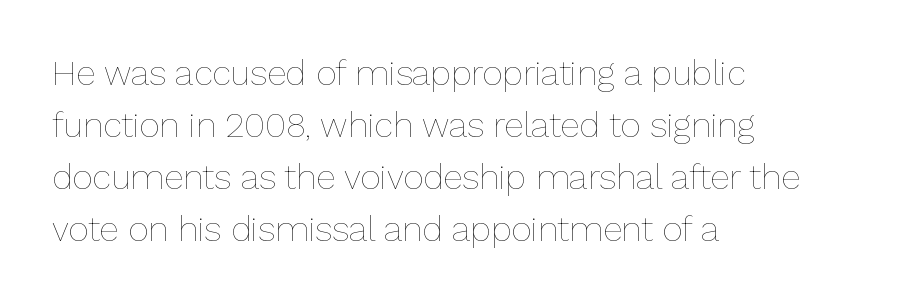
Q: Is the text bold? A: No.
Q: Is the text italic (slanted)? A: No, it is upright.
Q: Is the text underlined? A: No.
Q: How is the paragraph aligned? A: Left-aligned.
Q: Is the spacing between letters normal or unusually wide? A: Normal.
Q: Is the spacing between lines tight, normal or loose? A: Normal.
Q: Width (condensed, normal, or wide)? A: Normal.
Q: Stroke contrast? A: Low.
Q: x-height? A: Medium.
Q: Monospaced? A: No.
